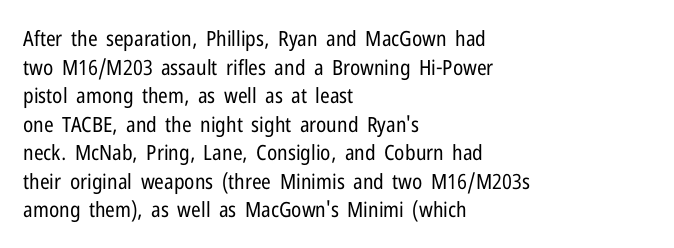
{"italic": "no", "bold": "no", "underline": "no", "align": "left", "line_spacing": "normal", "line_spacing_ratio": 1.36, "letter_spacing": "normal", "letter_spacing_em": 0.0, "glyph_px": 21}
